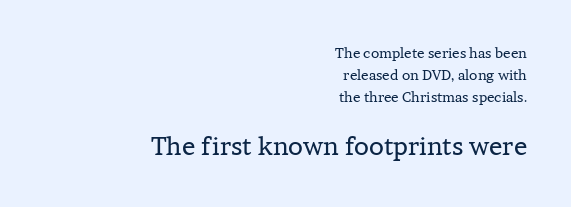
Nobody touched the tracking dial on this one. If you drew a line through each stem, it would be perfectly vertical. The rows are spaced the way most documents space them. The weight tops out at a normal text grade. Glance below the letters and you will spot only blank space. The block sitting lower on the canvas is the one with enlarged characters.
